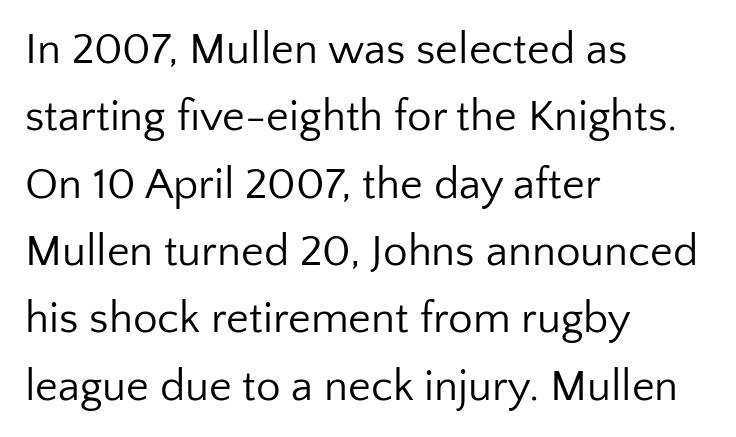
The image shows 44 px regular-weight sans-serif type, upright; set left-aligned, normal line spacing (1.53x), normal letter spacing, not underlined; low stroke contrast and a medium x-height.
